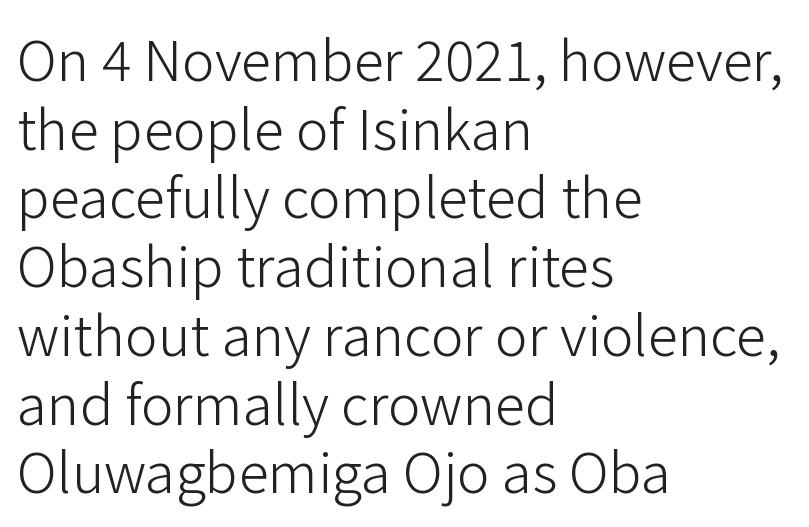
The image shows 55 px light sans-serif type, upright; set left-aligned, normal line spacing (1.25x), normal letter spacing, not underlined; low stroke contrast and a medium x-height.
